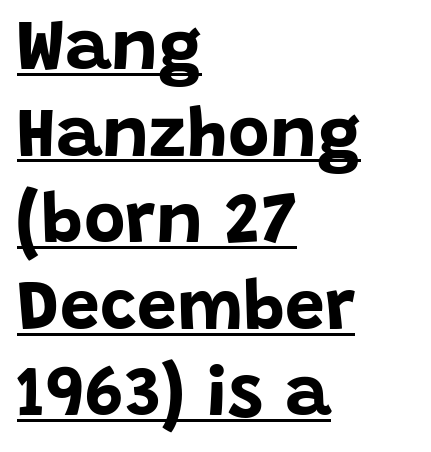
This sample uses a sans-serif face. The specimen includes a rule beneath the text block's lines. Proportional: the letters do not fall into vertical columns. Chunky letters — that's bold for sure. The letters stand straight up with perfectly vertical stems. The passage is arranged the way most books set body copy — flush left.
